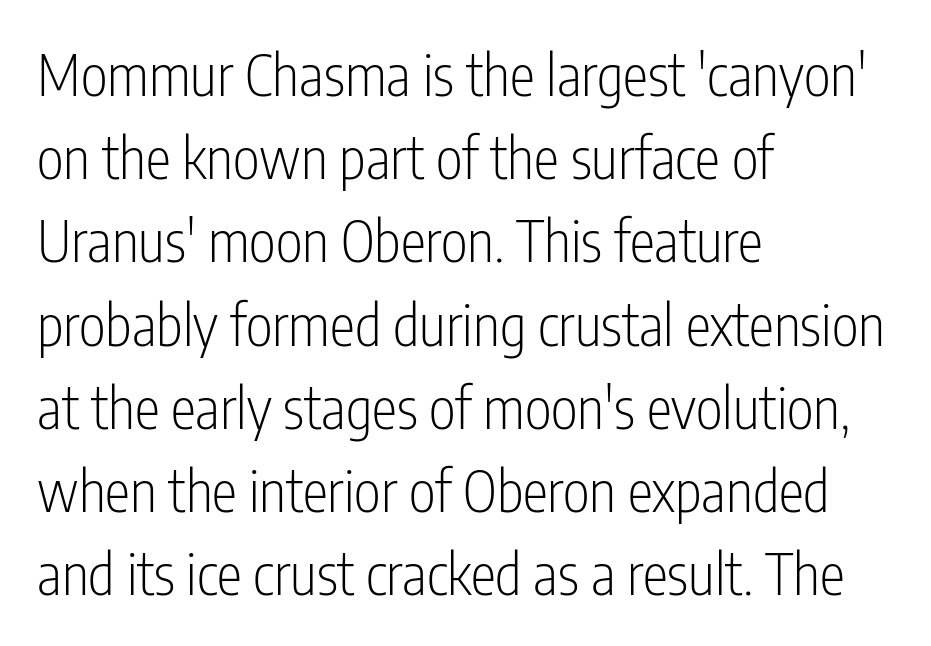
{"serif": "no", "italic": "no", "bold": "no", "weight": "light", "width": "condensed", "stroke_contrast": "low", "x_height": "medium", "monospaced": "no", "underline": "no", "align": "left", "line_spacing": "normal", "line_spacing_ratio": 1.46, "letter_spacing": "normal", "letter_spacing_em": 0.0, "glyph_px": 57}
